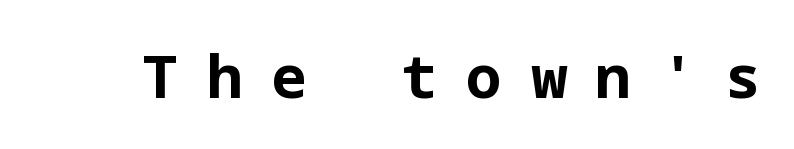
Quick note: not italic, upright. Font category for this specimen: sans-serif. The passage shown has open, widely tracked lettering throughout. What weight is shown? A full bold with thick strokes.
